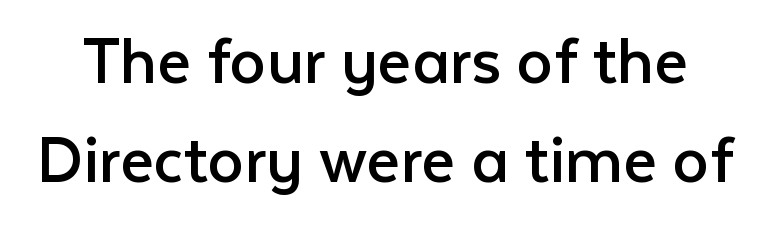
The font family rendered here belongs to the sans-serif group. No extra tracking has been applied to these lines. The type sits square on the baseline with zero lean. Vertical stems look standard width or narrower in stroke. A bare baseline throughout the passage.
